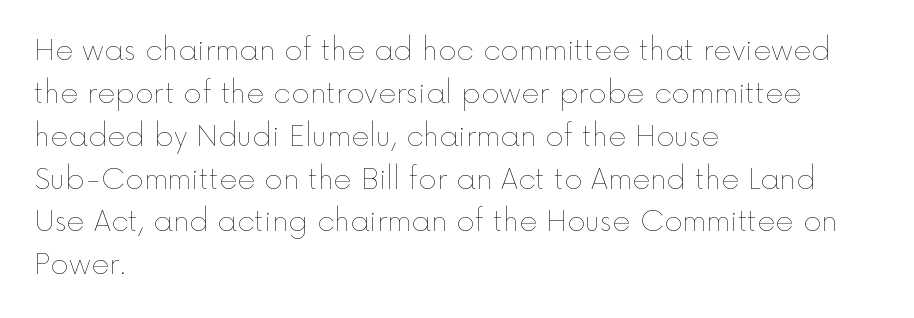
Q: Is the text bold? A: No.
Q: Is the text italic (slanted)? A: No, it is upright.
Q: Is the text underlined? A: No.
Q: How is the paragraph aligned? A: Left-aligned.
Q: Is the spacing between letters normal or unusually wide? A: Normal.
Q: Is the spacing between lines tight, normal or loose? A: Normal.
Q: Width (condensed, normal, or wide)? A: Normal.
Q: x-height? A: Medium.
Q: Monospaced? A: No.
